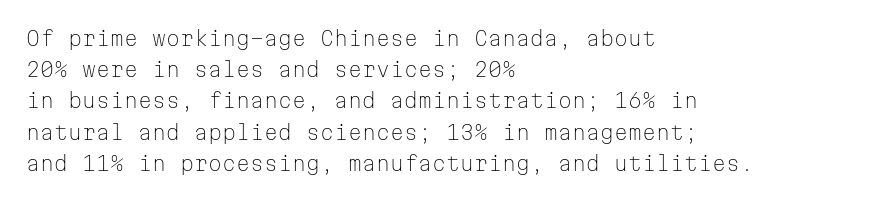
{"italic": "no", "bold": "no", "underline": "no", "align": "left", "line_spacing": "normal", "line_spacing_ratio": 1.56, "letter_spacing": "normal", "letter_spacing_em": 0.0, "glyph_px": 20}
